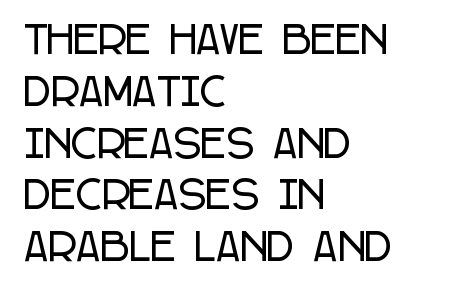
Q: Is the text italic (slanted)? A: No, it is upright.
Q: Is the typeface a serif or a sans-serif typeface? A: Sans-serif.
Q: Is the text underlined? A: No.
Q: How is the paragraph aligned? A: Left-aligned.
Q: Is the spacing between letters normal or unusually wide? A: Normal.
Q: Is the spacing between lines tight, normal or loose? A: Normal.
Q: Width (condensed, normal, or wide)? A: Condensed.
Q: Stroke contrast? A: Low.
Q: x-height? A: Large.
Q: Monospaced? A: No.
